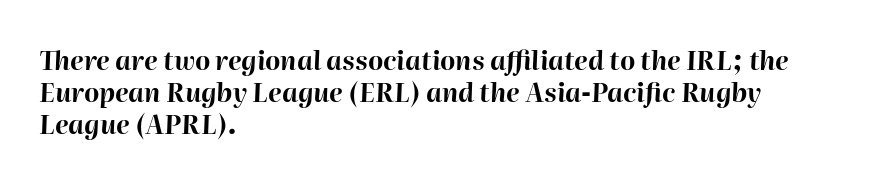
The image shows 26 px bold type, italic (leaning right); set left-aligned, line spacing 1.24x, normal letter spacing, not underlined.
